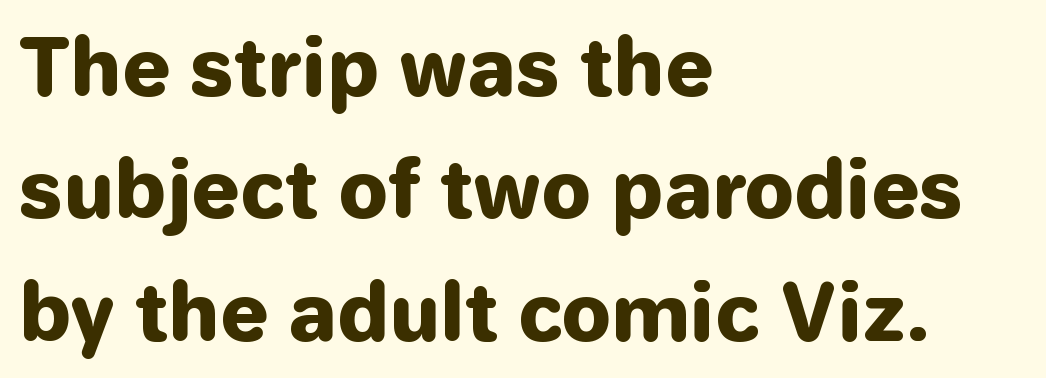
Unmarked baselines from the first word to the last. Check where the strokes stop: nothing finishes them off — pure sans. The horizontal fit of the characters is conventional and even. Its strokes are broad and dark, the hallmark of bold type.
